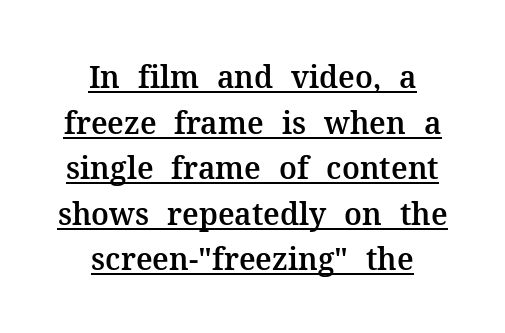
A rule runs beneath these lines of type. Caption: standard tracking, unaltered. Here the designer chose a conventional face with non-uniform glyph widths. Leftover space on each line is divided equally before and after the words.
